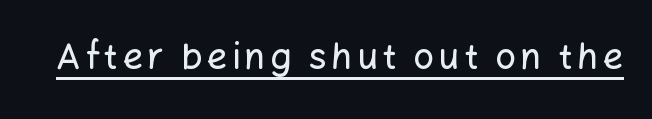
{"serif": "no", "italic": "no", "width": "normal", "stroke_contrast": "low", "x_height": "medium", "monospaced": "no", "underline": "yes", "glyph_px": 36}
